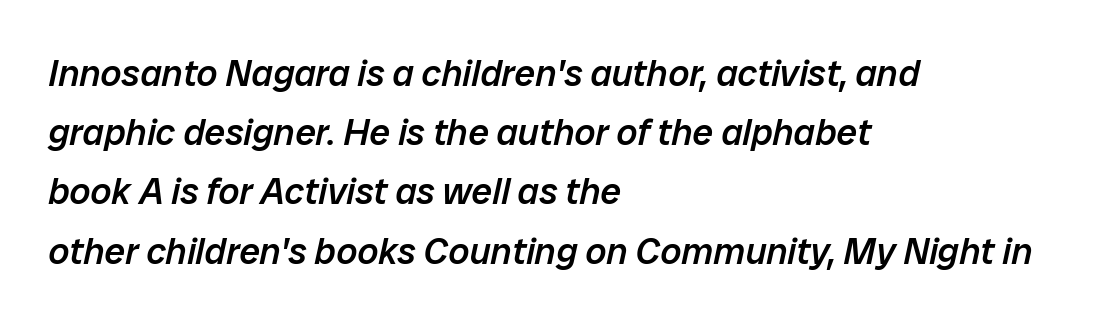
Q: Is the text bold? A: Semi-bold.
Q: Is the text italic (slanted)? A: Yes, it leans right by about 12 degrees.
Q: Is the text underlined? A: No.
Q: How is the paragraph aligned? A: Left-aligned.
Q: Is the spacing between letters normal or unusually wide? A: Normal.
Q: Is the spacing between lines tight, normal or loose? A: Normal.
Q: Width (condensed, normal, or wide)? A: Normal.
Q: Stroke contrast? A: Low.
Q: x-height? A: Medium.
Q: Monospaced? A: No.
